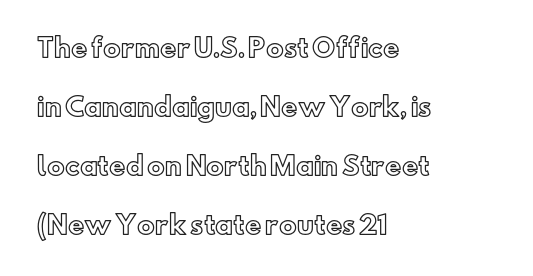
Q: Is the text italic (slanted)? A: No, it is upright.
Q: Is the text underlined? A: No.
Q: How is the paragraph aligned? A: Left-aligned.
Q: Is the spacing between letters normal or unusually wide? A: Normal.
Q: Is the spacing between lines tight, normal or loose? A: Loose.
